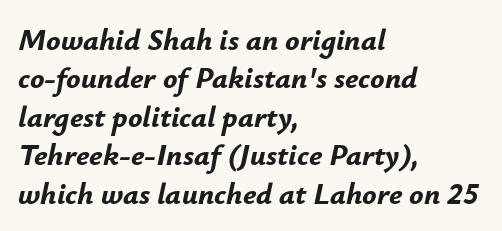
The image shows 30 px bold type, italic (leaning right); set left-aligned, normal line spacing (1.28x), normal letter spacing, not underlined; low stroke contrast and a small x-height.
